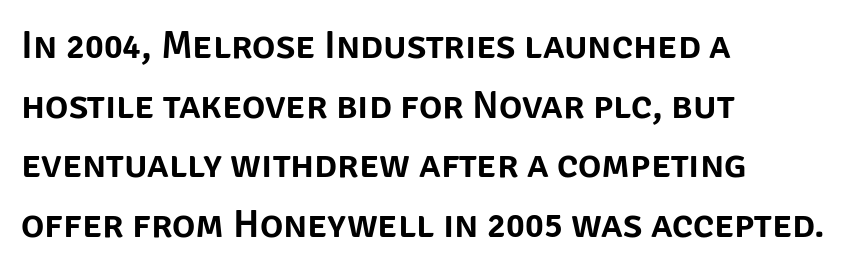
Q: Is the text italic (slanted)? A: No, it is upright.
Q: Is the typeface a serif or a sans-serif typeface? A: Sans-serif.
Q: Is the text underlined? A: No.
Q: How is the paragraph aligned? A: Left-aligned.
Q: Is the spacing between letters normal or unusually wide? A: Normal.
Q: Is the spacing between lines tight, normal or loose? A: Normal.
Q: Width (condensed, normal, or wide)? A: Normal.
Q: Stroke contrast? A: Low.
Q: x-height? A: Large.
Q: Monospaced? A: No.
